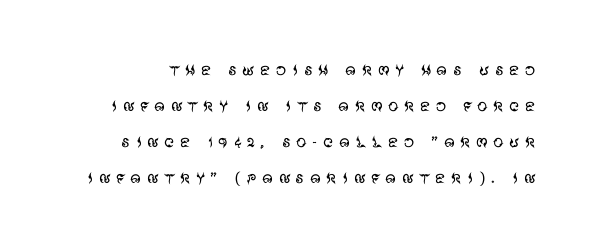
{"italic": "no", "bold": "no", "underline": "no", "line_spacing_ratio": 1.72, "letter_spacing": "wide", "letter_spacing_em": 0.24, "glyph_px": 21}
